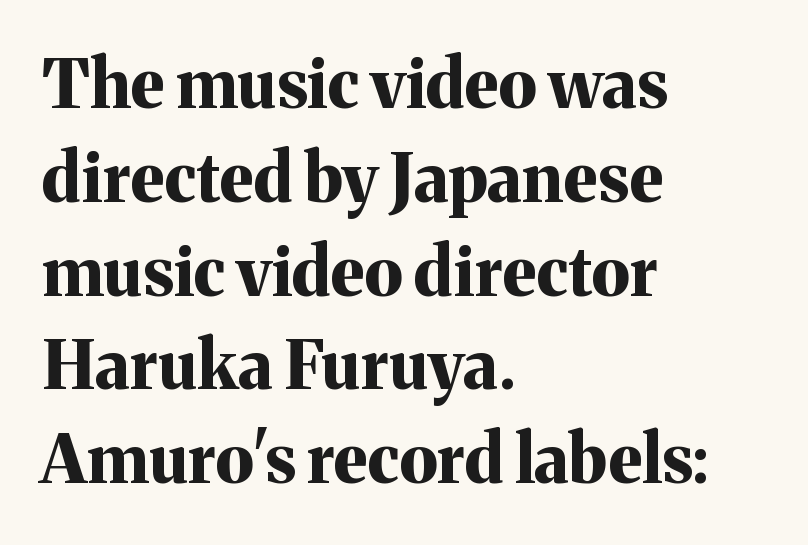
You could not count columns in this text — the font is proportionally spaced. Horizontally, the lines are justified to the leading edge only. In terms of weight, the rendering is a true, heavy bold. The string is rendered with underlining switched off. The block of text has a typical density, with ordinary space between rows.
